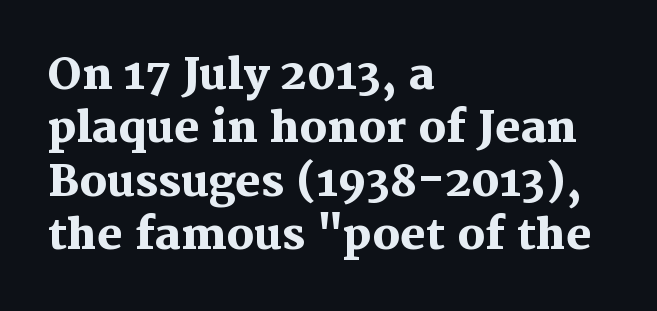
{"serif": "yes", "italic": "no", "bold": "yes", "weight": "heavy", "width": "normal", "stroke_contrast": "medium", "x_height": "medium", "monospaced": "no", "underline": "no", "align": "left", "line_spacing_ratio": 1.24, "letter_spacing": "normal", "letter_spacing_em": 0.0, "glyph_px": 43}
